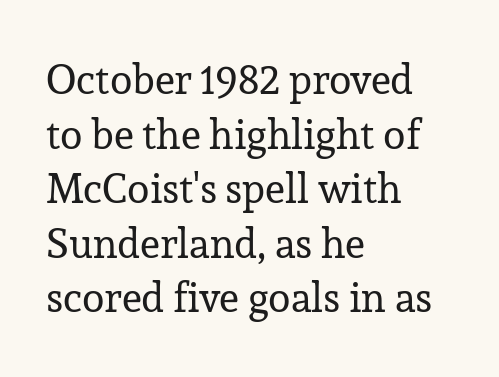
The image shows 41 px regular-weight serif type, upright; set left-aligned, normal line spacing (1.33x), normal letter spacing, not underlined; low stroke contrast and a medium x-height.
